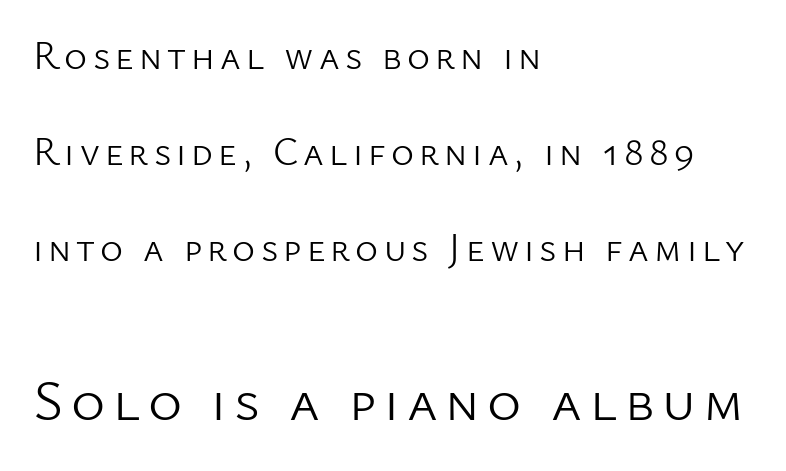
{"serif": "no", "italic": "no", "bold": "no", "weight": "light", "width": "normal", "stroke_contrast": "low", "x_height": "medium", "monospaced": "no", "underline": "no", "align": "left", "line_spacing": "loose", "line_spacing_ratio": 2.46, "larger_block": "second", "size_ratio": 1.49, "glyph_px": 58}
